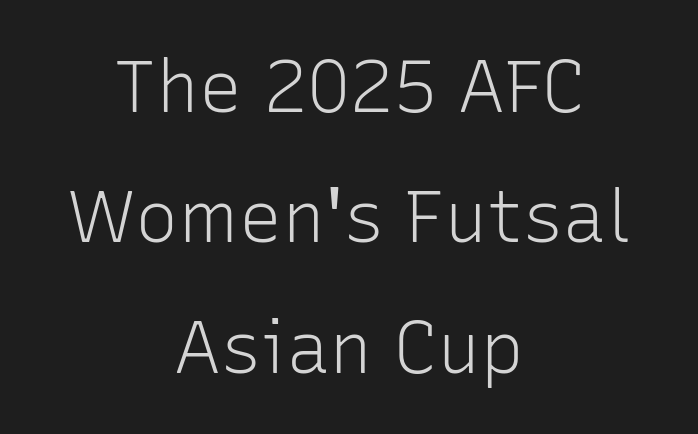
The image shows 72 px light sans-serif type, upright; set centered, line spacing 1.81x, normal letter spacing, not underlined; low stroke contrast and a medium x-height.
